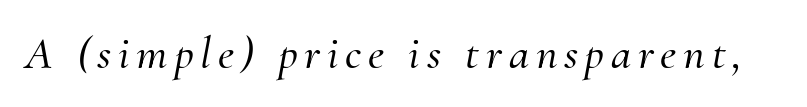
{"serif": "yes", "italic": "yes", "lean": "right", "slant_degrees": 10, "width": "normal", "stroke_contrast": "medium", "x_height": "small", "monospaced": "no", "underline": "no", "glyph_px": 46}
